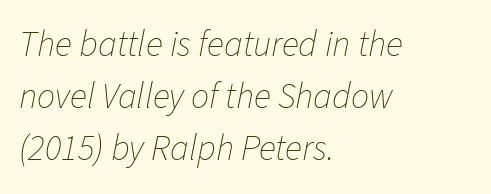
The axis of the letterforms is tilted away from vertical. The rendering uses a moderate line-height, typical for paragraphs. A classic flush-left, rag-right setting is used for this passage. Any mark beneath the type? The region is blank. The gaps between neighbouring characters are ordinary and unremarkable.
